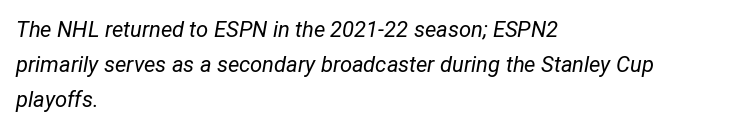
{"italic": "yes", "lean": "right", "slant_degrees": 12, "bold": "no", "underline": "no", "align": "left", "line_spacing": "normal", "line_spacing_ratio": 1.58, "letter_spacing": "normal", "letter_spacing_em": 0.0, "glyph_px": 22}
